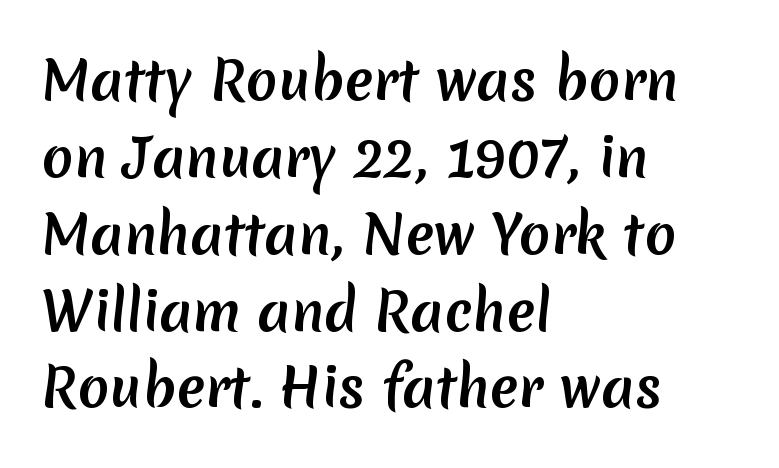
{"serif": "no", "bold": "yes", "weight": "semibold", "width": "normal", "stroke_contrast": "low", "x_height": "medium", "monospaced": "no", "underline": "no", "align": "left", "line_spacing": "normal", "line_spacing_ratio": 1.45, "letter_spacing": "normal", "letter_spacing_em": 0.0, "glyph_px": 53}
